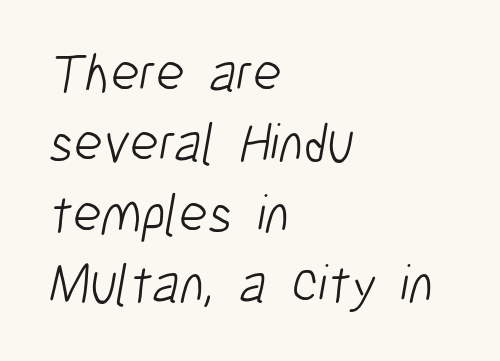
Nothing unusual about the tracking: characters are spaced as the font intends. Line starts are locked; line ends wander. You could not count columns in this text — the font is proportionally spaced. The vertical gap from one line to the next is medium. Weight: not bold — regular or lighter.
